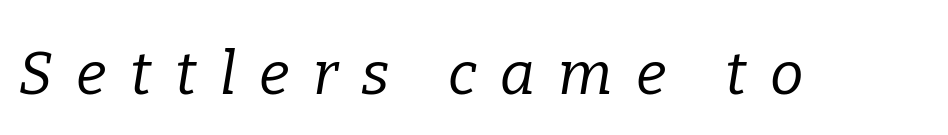
{"serif": "yes", "italic": "yes", "lean": "right", "slant_degrees": 9, "bold": "no", "weight": "regular", "width": "normal", "stroke_contrast": "low", "x_height": "medium", "monospaced": "no", "underline": "no", "letter_spacing": "wide", "letter_spacing_em": 0.39, "glyph_px": 60}
